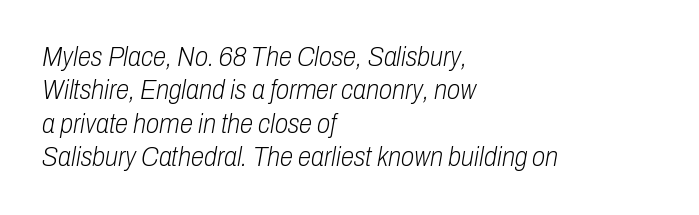
The font is comparable to plain body text, perhaps lighter. Nothing unusual about the tracking: characters are spaced as the font intends. Horizontally, the lines are justified to the leading edge only. The specimen omits any rule beneath the text block's lines. A typesetter would mark this as italic.
